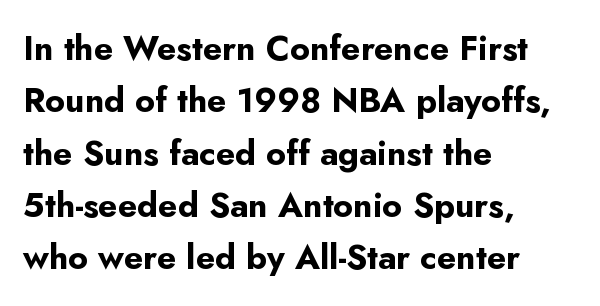
The passage shown is typed in a proportional face where columns would drift. Stroke thickness is high; the sample reads as a true bold. This sample uses plain, unmodified letter spacing. The designer left line spacing at the default. Every stem runs plumb, perpendicular to the baseline. Stroke terminals: plain, sans-serif.
